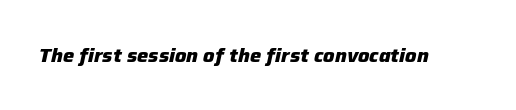
{"italic": "yes", "lean": "right", "slant_degrees": 12, "bold": "yes", "underline": "no", "letter_spacing": "normal", "letter_spacing_em": 0.0, "glyph_px": 20}
